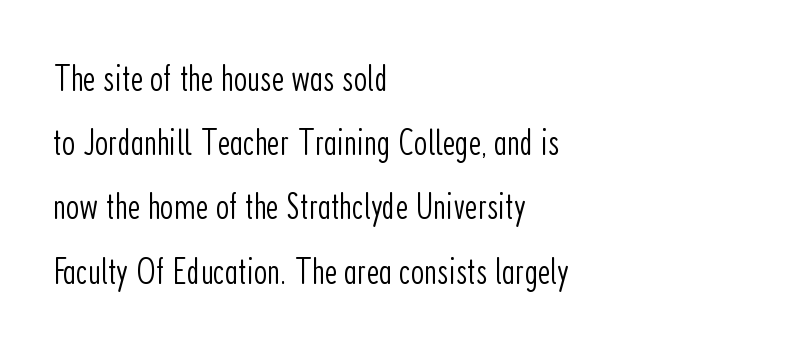
Q: Is the text bold? A: No.
Q: Is the text italic (slanted)? A: No, it is upright.
Q: Is the typeface a serif or a sans-serif typeface? A: Sans-serif.
Q: Is the text underlined? A: No.
Q: How is the paragraph aligned? A: Left-aligned.
Q: Is the spacing between letters normal or unusually wide? A: Normal.
Q: Is the spacing between lines tight, normal or loose? A: Normal.
Q: Width (condensed, normal, or wide)? A: Condensed.
Q: Stroke contrast? A: Low.
Q: x-height? A: Medium.
Q: Monospaced? A: No.
